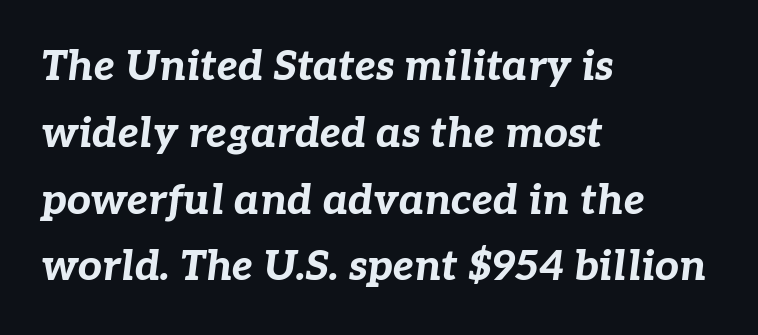
The rendering uses natural spacing where letterforms have individual widths. When letters slant like this, we call the style italic. Observe the ordinary spacing: letters are neighbours, not strangers. These lines sit exactly where default settings would place them. All the whitespace from short lines collects on the right. Nobody drew a line under any word here.
